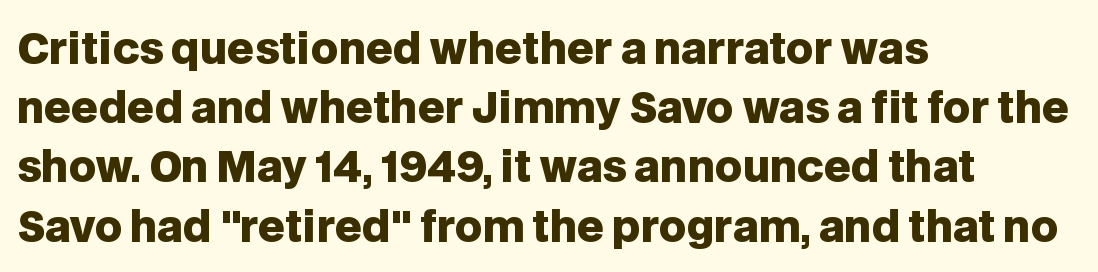
The image shows 42 px heavy sans-serif type, upright; set left-aligned, normal line spacing (1.41x), normal letter spacing, not underlined; low stroke contrast and a large x-height.
